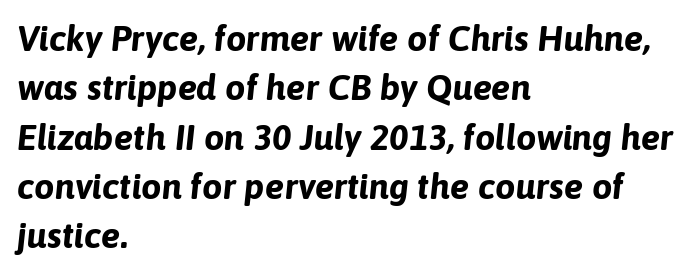
The image shows 36 px bold type, italic (leaning right); set left-aligned, normal line spacing (1.37x), normal letter spacing, not underlined; low stroke contrast and a medium x-height.
